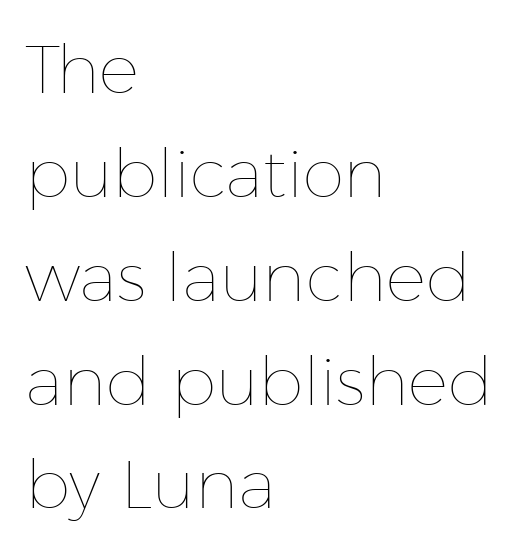
{"italic": "no", "bold": "no", "weight": "thin", "width": "normal", "stroke_contrast": "low", "x_height": "medium", "monospaced": "no", "underline": "no", "align": "left", "line_spacing": "normal", "line_spacing_ratio": 1.55, "letter_spacing": "normal", "letter_spacing_em": 0.0, "glyph_px": 67}
